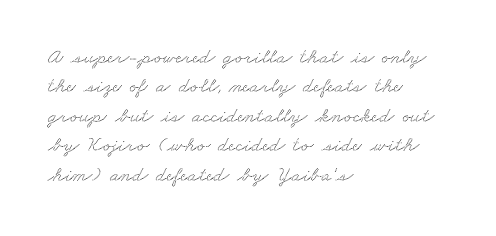
Q: Is the text underlined? A: No.
Q: How is the paragraph aligned? A: Left-aligned.
Q: Is the spacing between letters normal or unusually wide? A: Normal.
Q: Is the spacing between lines tight, normal or loose? A: Normal.
